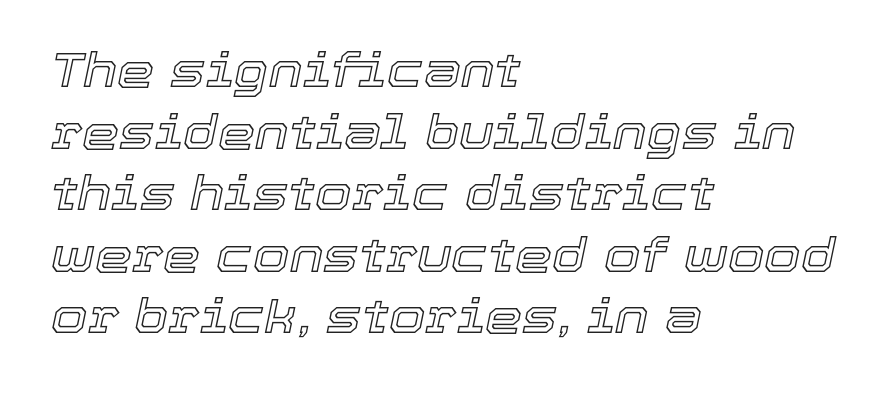
{"italic": "yes", "lean": "right", "slant_degrees": 12, "width": "normal", "x_height": "medium", "monospaced": "no", "underline": "no", "align": "left", "line_spacing": "normal", "line_spacing_ratio": 1.31, "letter_spacing": "normal", "letter_spacing_em": 0.0, "glyph_px": 47}
